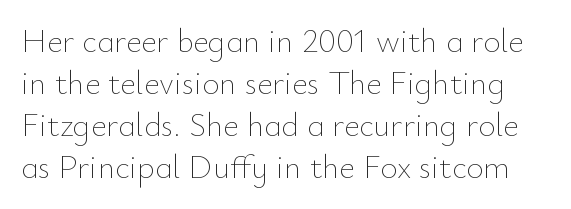
{"italic": "no", "bold": "no", "weight": "thin", "width": "normal", "stroke_contrast": "low", "x_height": "small", "monospaced": "no", "underline": "no", "line_spacing": "normal", "line_spacing_ratio": 1.27, "letter_spacing": "normal", "letter_spacing_em": 0.0, "glyph_px": 33}
